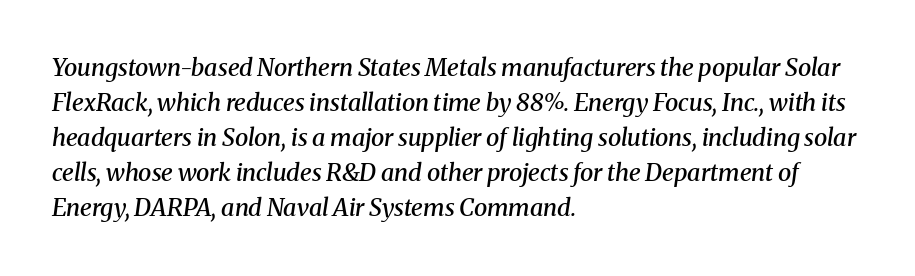
The image shows 24 px text type, italic (leaning right); set left-aligned, normal line spacing (1.46x), normal letter spacing, not underlined.
